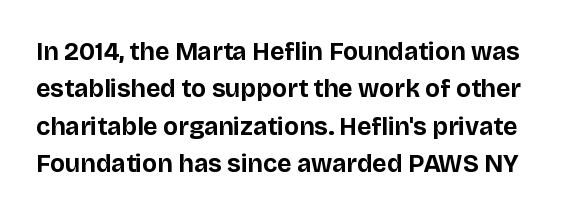
The type is set solid horizontally, with unmodified tracking. One glance says typical: line gaps are just what's usual. A typesetter would mark this as roman, not italic. Check under the words: just untouched page. Every letter is thick-stroked: bold, no question.
